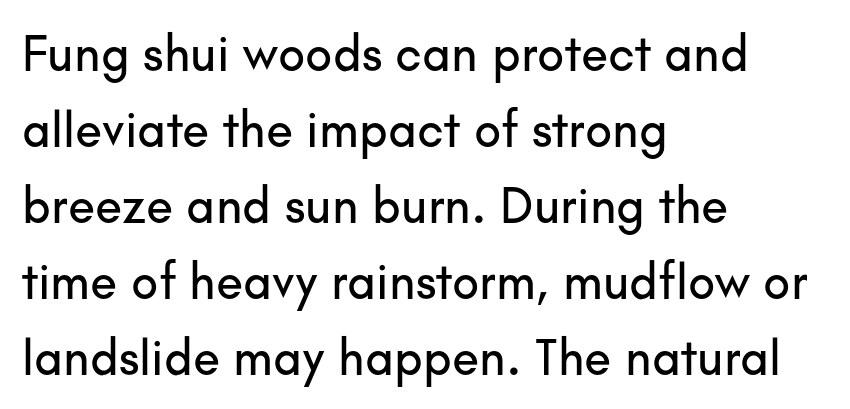
The image shows 50 px sans-serif type, upright; set left-aligned, normal line spacing (1.52x), normal letter spacing, not underlined; low stroke contrast and a small x-height.
